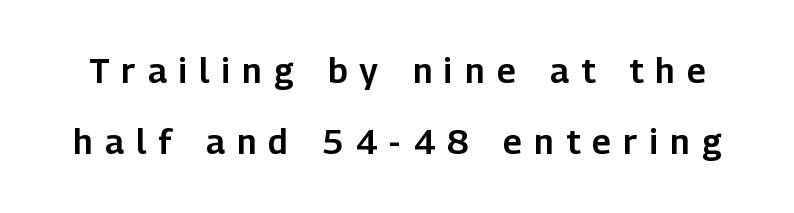
Q: Is the text italic (slanted)? A: No, it is upright.
Q: Is the typeface a serif or a sans-serif typeface? A: Sans-serif.
Q: Is the text underlined? A: No.
Q: Is the spacing between letters normal or unusually wide? A: Unusually wide.
Q: Is the spacing between lines tight, normal or loose? A: Loose.
Q: Width (condensed, normal, or wide)? A: Normal.
Q: Stroke contrast? A: Low.
Q: x-height? A: Medium.
Q: Monospaced? A: No.
